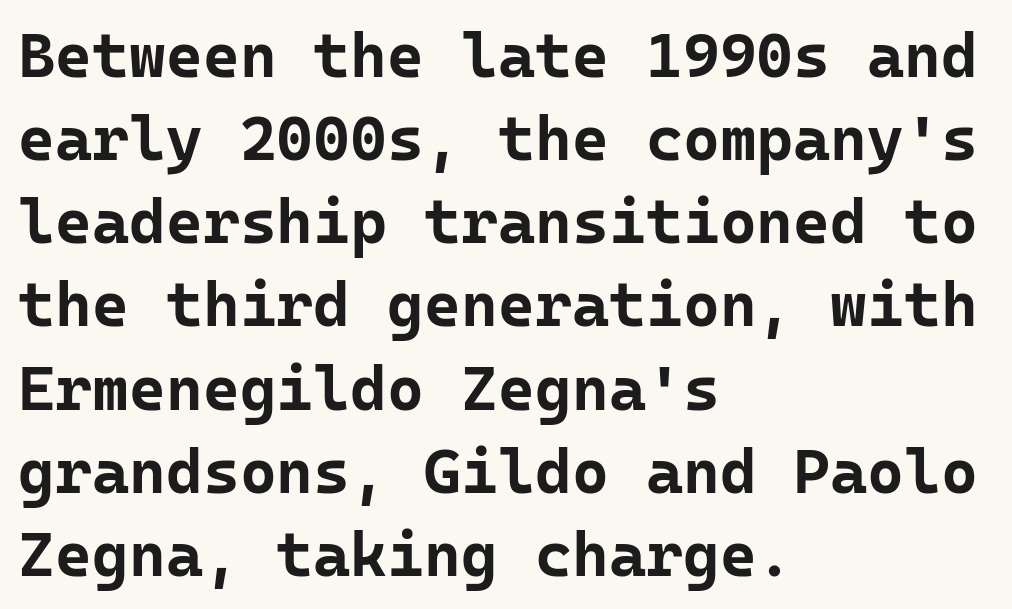
Q: Is the text bold? A: Yes.
Q: Is the text italic (slanted)? A: No, it is upright.
Q: Is the typeface a serif or a sans-serif typeface? A: Sans-serif.
Q: Is the text underlined? A: No.
Q: How is the paragraph aligned? A: Left-aligned.
Q: Is the spacing between letters normal or unusually wide? A: Normal.
Q: Is the spacing between lines tight, normal or loose? A: Normal.
Q: Width (condensed, normal, or wide)? A: Normal.
Q: Stroke contrast? A: Low.
Q: x-height? A: Medium.
Q: Monospaced? A: Yes.
